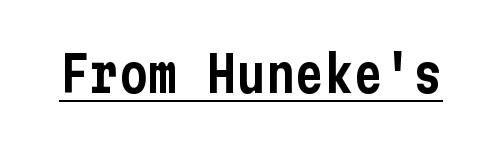
{"serif": "no", "italic": "no", "width": "condensed", "stroke_contrast": "low", "x_height": "medium", "underline": "yes", "letter_spacing": "normal", "letter_spacing_em": 0.0, "glyph_px": 49}
